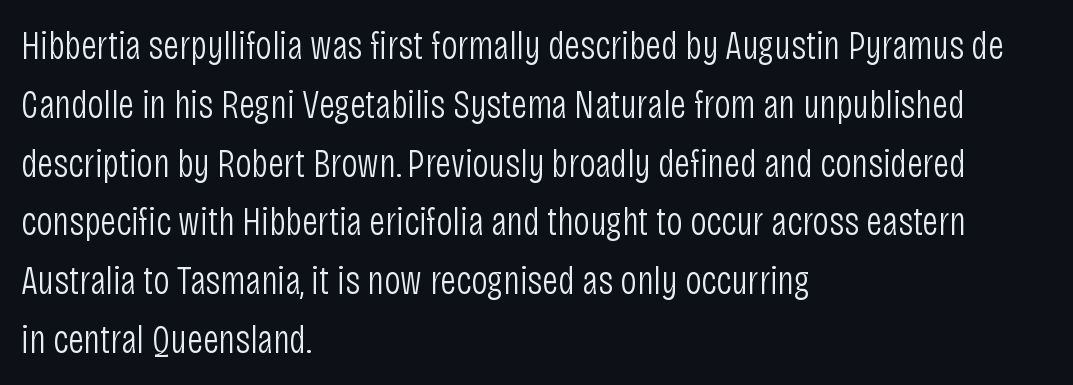
Q: Is the text bold? A: No.
Q: Is the text italic (slanted)? A: No, it is upright.
Q: Is the typeface a serif or a sans-serif typeface? A: Sans-serif.
Q: Is the text underlined? A: No.
Q: How is the paragraph aligned? A: Left-aligned.
Q: Is the spacing between letters normal or unusually wide? A: Normal.
Q: Is the spacing between lines tight, normal or loose? A: Normal.
Q: Width (condensed, normal, or wide)? A: Condensed.
Q: Stroke contrast? A: Low.
Q: x-height? A: Large.
Q: Monospaced? A: No.
